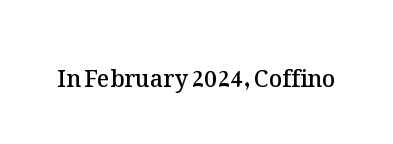
No extra tracking has been applied to these lines. The area under the type is left untouched. Weight: semibold (demi). If you drew a line through each stem, it would be perfectly vertical.
